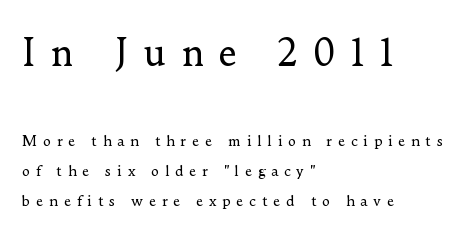
The gap between lines stays unmarked. This is roman type, the default non-slanted kind. Regarding leading, the lines here are spaced well apart. Left-aligned paragraph, ragged on the right. Looks like regular typesetting: each glyph gets only the width it needs.
